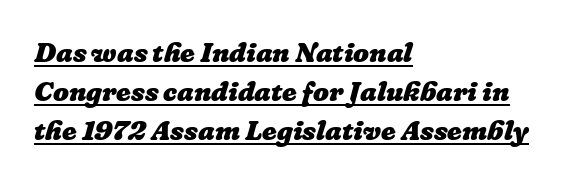
{"bold": "yes", "weight": "heavy", "width": "normal", "stroke_contrast": "low", "x_height": "medium", "monospaced": "no", "underline": "yes", "align": "left", "line_spacing": "normal", "line_spacing_ratio": 1.39, "letter_spacing": "normal", "letter_spacing_em": 0.0, "glyph_px": 28}
